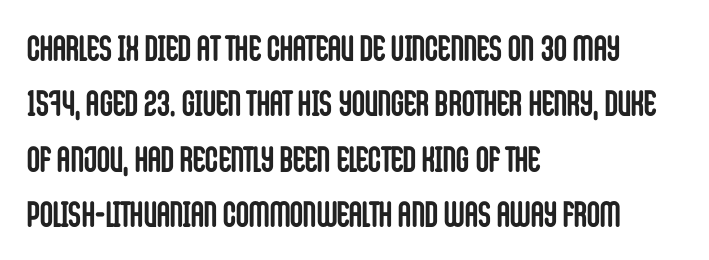
In terms of leading, this rendering sits right in the middle. A typesetter would label this face a sans. Vertical strokes here are truly vertical. Here the glyphs are tracked normally, forming tight word shapes.
